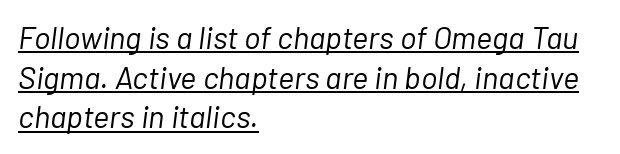
The typography opts for an oblique posture over an upright one. If you drew a ruler down the left edge, every line would touch it. Character widths vary here, with narrow letters taking less room than wide ones. Is the stroke heavy? The answer is a plain regular-or-lighter. Students, observe: this is what conventionally led text looks like. The line texture is even and compact thanks to regular tracking.
